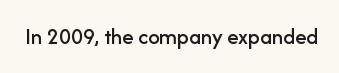
Q: Is the text italic (slanted)? A: No, it is upright.
Q: Is the text underlined? A: No.
Q: Is the spacing between letters normal or unusually wide? A: Normal.
